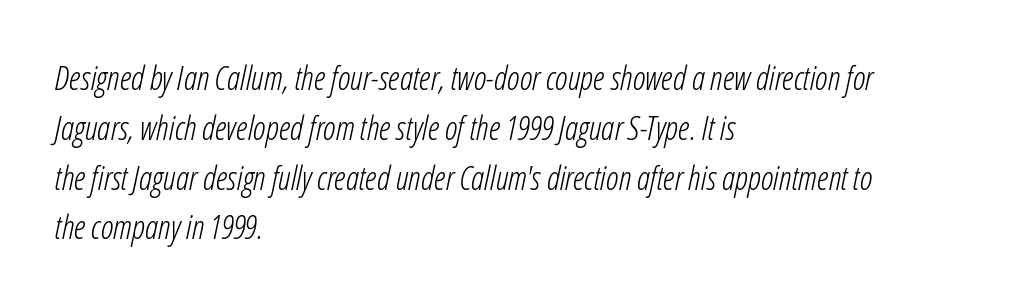
Quick note: underline off. Nobody touched the tracking dial on this one. The face used here is proportionally spaced, like ordinary book or web type. A normal amount of white space separates one row of letters from the next. Posture: slanted. The text block is weighted toward the left margin, trailing off unevenly rightward.
